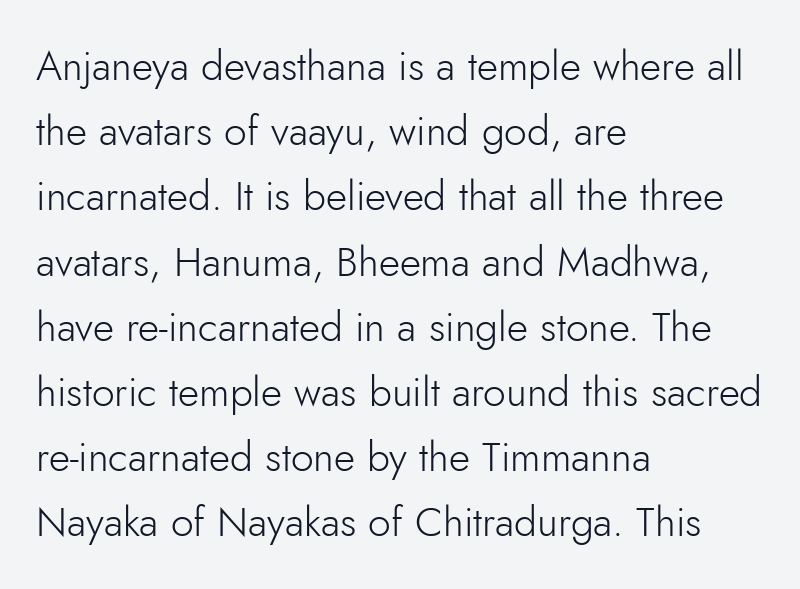
{"serif": "no", "italic": "no", "bold": "no", "weight": "light", "width": "normal", "stroke_contrast": "low", "x_height": "small", "monospaced": "no", "underline": "no", "align": "left", "line_spacing": "normal", "line_spacing_ratio": 1.59, "letter_spacing": "normal", "letter_spacing_em": 0.0, "glyph_px": 41}
